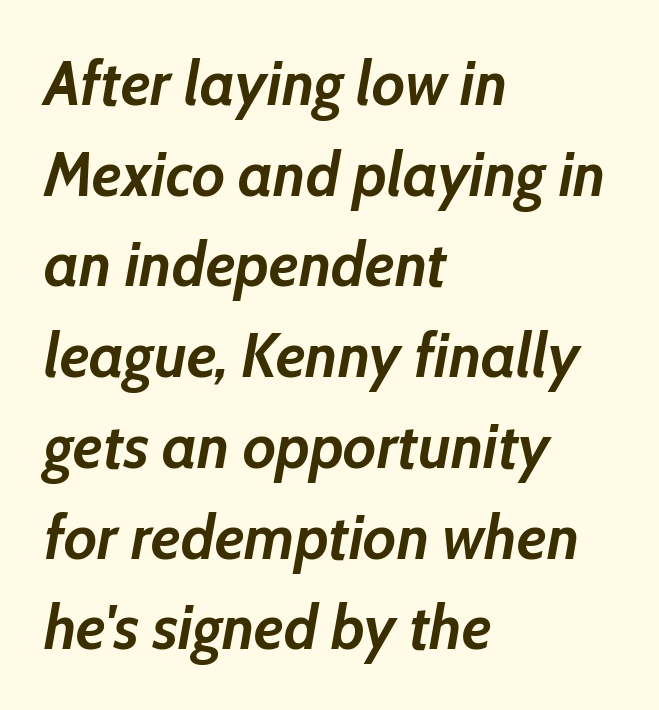
The image shows 63 px semibold type, italic (leaning right); set left-aligned, normal line spacing (1.44x), normal letter spacing, not underlined; low stroke contrast and a medium x-height.
